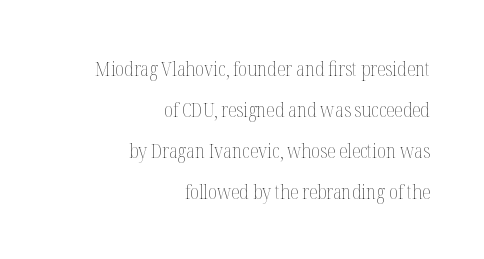
Compared with a flush-left layout, this one pins lines to the opposite, right side. Interline gaps are noticeably wide in this sample. Short note: letters normally spaced. Think standard paragraph weight, or any step lighter than that. Decoration check: the copy has no underline.
